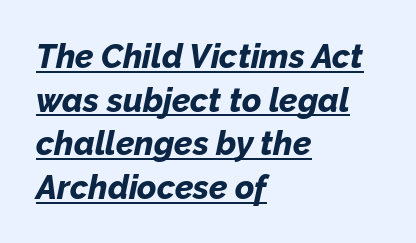
The image shows 33 px bold type, italic (leaning right); set left-aligned, normal line spacing (1.32x), normal letter spacing, underlined; low stroke contrast and a medium x-height.
